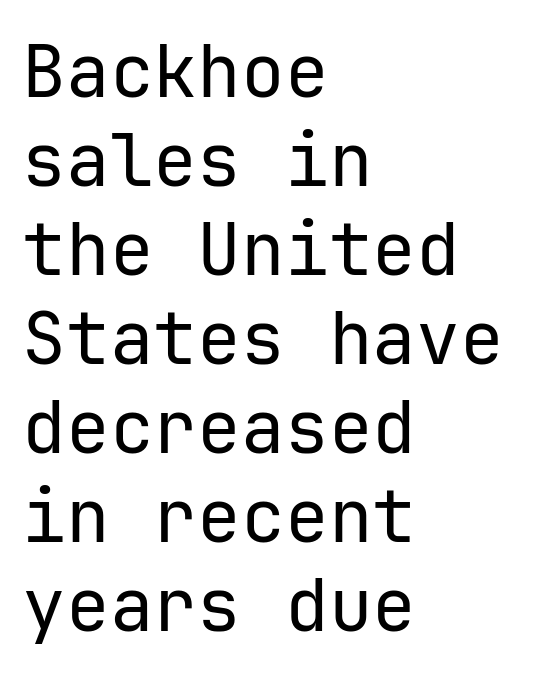
{"serif": "no", "italic": "no", "bold": "no", "weight": "regular", "width": "normal", "stroke_contrast": "low", "x_height": "medium", "monospaced": "yes", "underline": "no", "align": "left", "line_spacing_ratio": 1.22, "letter_spacing": "normal", "letter_spacing_em": 0.0, "glyph_px": 73}
